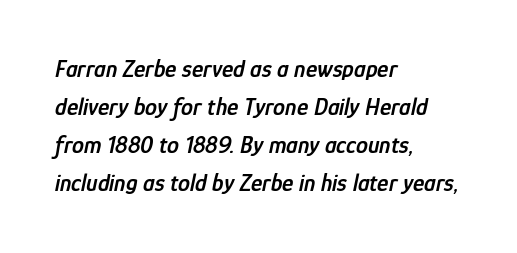
{"italic": "yes", "lean": "right", "slant_degrees": 12, "bold": "semi", "underline": "no", "align": "left", "line_spacing": "normal", "line_spacing_ratio": 1.59, "letter_spacing": "normal", "letter_spacing_em": 0.0, "glyph_px": 24}
